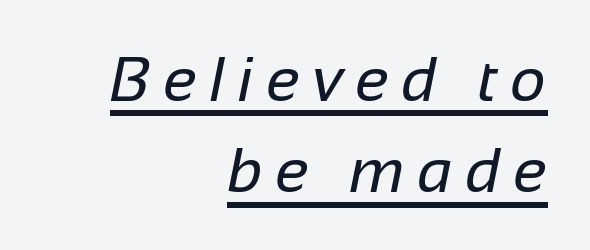
{"serif": "no", "bold": "no", "weight": "regular", "width": "normal", "stroke_contrast": "low", "x_height": "medium", "monospaced": "no", "underline": "yes", "align": "right", "line_spacing": "normal", "line_spacing_ratio": 1.45, "letter_spacing": "wide", "letter_spacing_em": 0.2, "glyph_px": 63}
